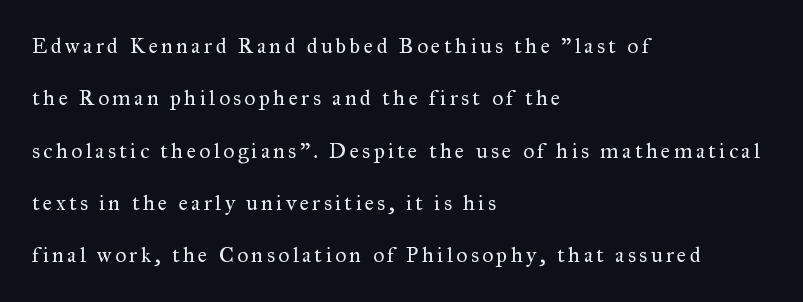
Q: Is the text bold? A: No.
Q: Is the text italic (slanted)? A: No, it is upright.
Q: Is the text underlined? A: No.
Q: How is the paragraph aligned? A: Left-aligned.
Q: Is the spacing between lines tight, normal or loose? A: Loose.
